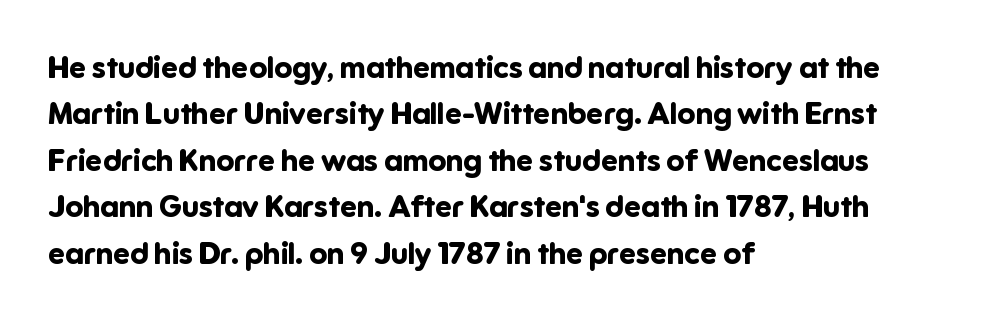
Q: Is the text bold? A: Yes.
Q: Is the text italic (slanted)? A: No, it is upright.
Q: Is the typeface a serif or a sans-serif typeface? A: Sans-serif.
Q: Is the text underlined? A: No.
Q: How is the paragraph aligned? A: Left-aligned.
Q: Is the spacing between letters normal or unusually wide? A: Normal.
Q: Is the spacing between lines tight, normal or loose? A: Normal.
Q: Width (condensed, normal, or wide)? A: Normal.
Q: Stroke contrast? A: Low.
Q: x-height? A: Medium.
Q: Monospaced? A: No.
